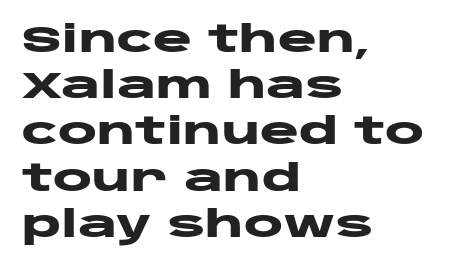
{"serif": "no", "italic": "no", "bold": "yes", "weight": "heavy", "width": "wide", "stroke_contrast": "low", "x_height": "large", "monospaced": "no", "underline": "no", "align": "left", "line_spacing": "normal", "line_spacing_ratio": 1.25, "letter_spacing": "normal", "letter_spacing_em": 0.0, "glyph_px": 37}
